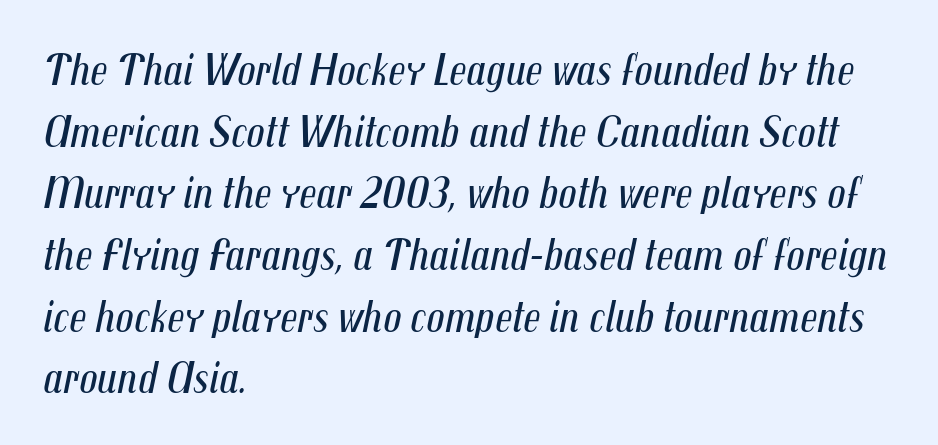
Reading down the column, the eye jumps a familiar distance to each next line. The passage is arranged the way most books set body copy — flush left. Weight: regular or lighter. Caption: standard tracking, unaltered.
